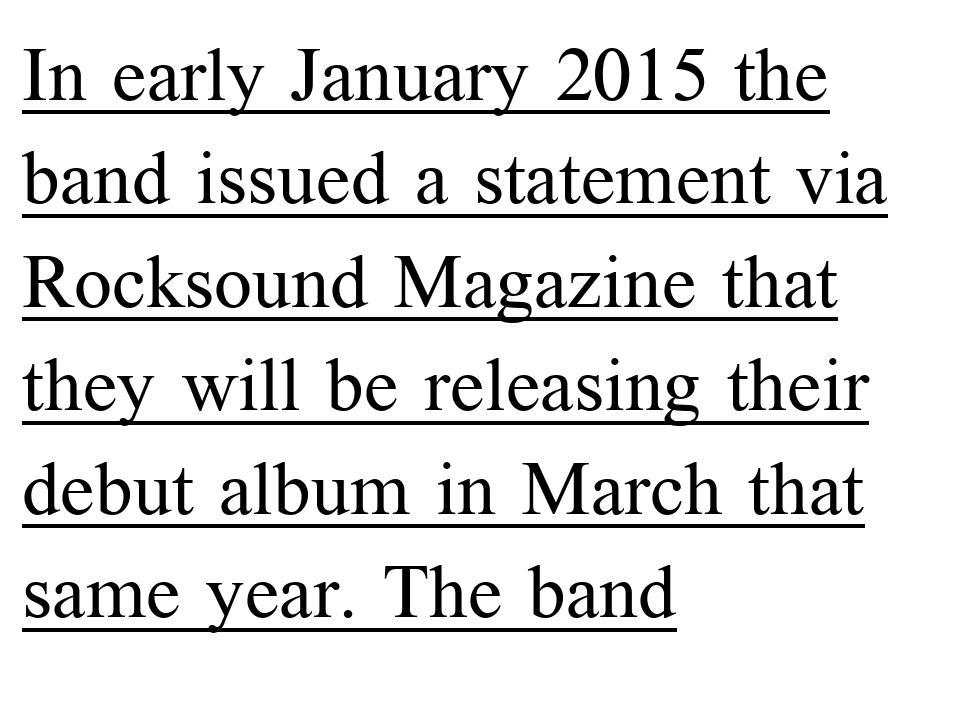
Q: Is the text bold? A: No.
Q: Is the text italic (slanted)? A: No, it is upright.
Q: Is the typeface a serif or a sans-serif typeface? A: Serif.
Q: Is the text underlined? A: Yes.
Q: How is the paragraph aligned? A: Left-aligned.
Q: Is the spacing between letters normal or unusually wide? A: Normal.
Q: Is the spacing between lines tight, normal or loose? A: Normal.
Q: Width (condensed, normal, or wide)? A: Normal.
Q: Stroke contrast? A: Medium.
Q: x-height? A: Medium.
Q: Monospaced? A: No.
